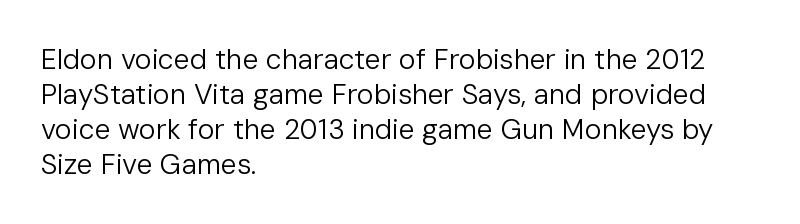
The image shows 28 px regular-weight sans-serif type, upright; set left-aligned, normal line spacing (1.25x), normal letter spacing, not underlined; low stroke contrast and a medium x-height.
